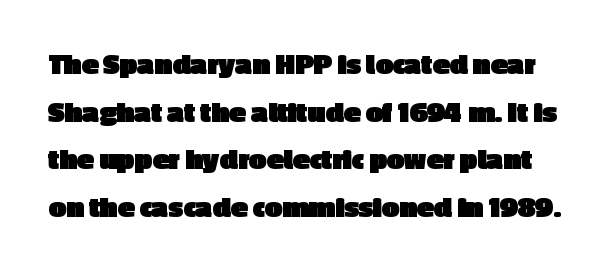
{"serif": "no", "italic": "no", "bold": "yes", "weight": "heavy", "width": "normal", "x_height": "medium", "monospaced": "no", "underline": "no", "line_spacing": "normal", "line_spacing_ratio": 1.54, "letter_spacing": "normal", "letter_spacing_em": 0.0, "glyph_px": 31}
